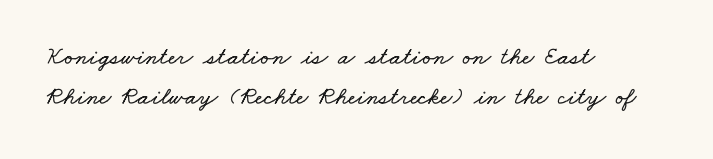
Successive baselines arrive at the customary interval. The compositor pushed each line to the left boundary. The space directly below the letters is spotless. Honestly, the letter spacing is just normal — you wouldn't notice it.
